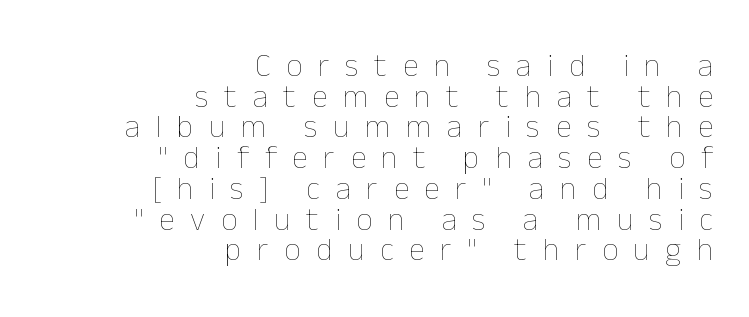
{"italic": "no", "bold": "no", "weight": "thin", "width": "normal", "stroke_contrast": "low", "x_height": "medium", "monospaced": "no", "underline": "no", "align": "right", "line_spacing": "tight", "line_spacing_ratio": 0.96, "letter_spacing": "wide", "letter_spacing_em": 0.49, "glyph_px": 32}
